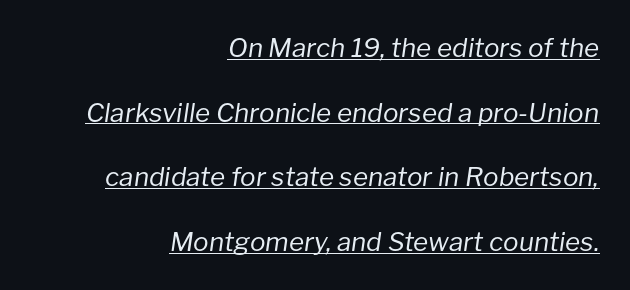
Q: Is the text bold? A: No.
Q: Is the text italic (slanted)? A: Yes, it leans right by about 8 degrees.
Q: Is the text underlined? A: Yes.
Q: How is the paragraph aligned? A: Right-aligned.
Q: Is the spacing between letters normal or unusually wide? A: Normal.
Q: Is the spacing between lines tight, normal or loose? A: Loose.
